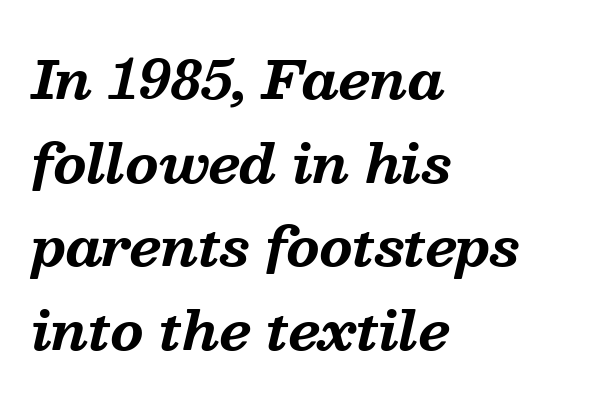
The words here are not underlined. The designer went with a serif here, giving each stem small feet. Spacing verdict: proportional, widths tailored to each character. In terms of posture, this sample is oblique. Honestly, the letter spacing is just normal — you wouldn't notice it. Honestly, the row spacing looks completely unremarkable.
